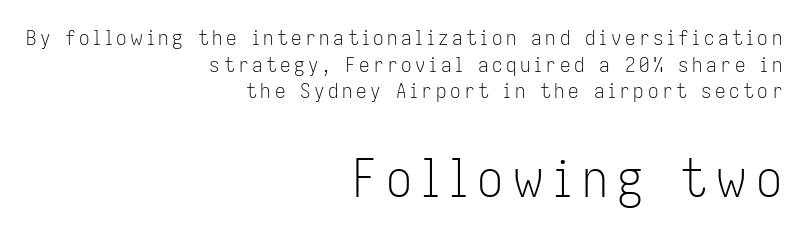
The gap between lines stays unmarked. What kind of face is this? One without serifs — a sans. The face looks like a standard text weight, possibly lighter. Notice how descenders clear the ascenders below comfortably — that's standard leading. The second block has been scaled up relative to the first.
